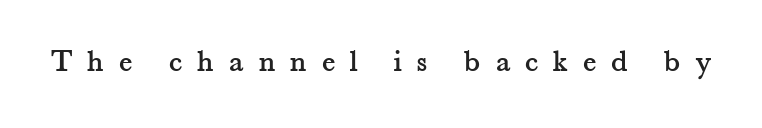
{"serif": "yes", "italic": "no", "width": "normal", "stroke_contrast": "medium", "x_height": "small", "monospaced": "no", "underline": "no", "letter_spacing": "wide", "letter_spacing_em": 0.46, "glyph_px": 32}
